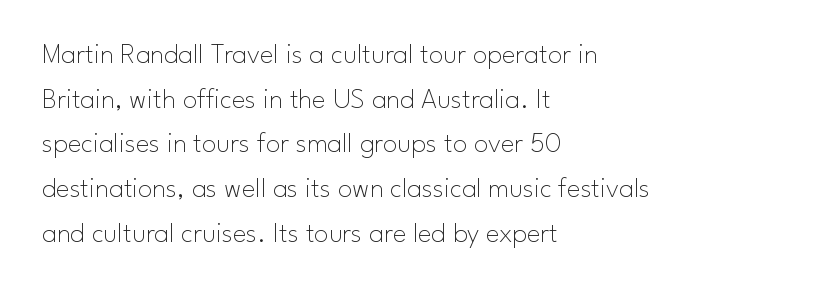
Q: Is the text bold? A: No.
Q: Is the text italic (slanted)? A: No, it is upright.
Q: Is the typeface a serif or a sans-serif typeface? A: Sans-serif.
Q: Is the text underlined? A: No.
Q: How is the paragraph aligned? A: Left-aligned.
Q: Is the spacing between letters normal or unusually wide? A: Normal.
Q: Is the spacing between lines tight, normal or loose? A: Normal.
Q: Width (condensed, normal, or wide)? A: Normal.
Q: Stroke contrast? A: Low.
Q: x-height? A: Small.
Q: Monospaced? A: No.
